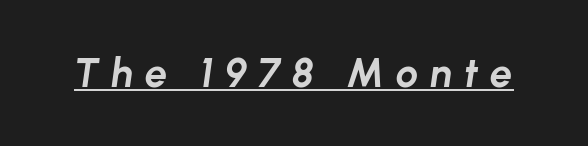
Underline: present. Students, this is bold: see how much ink each stroke carries. Caption: expanded tracking, letters set apart. A typesetter would call this proportional, since set widths differ per character. The passage shown leans; its letterforms are oblique.
